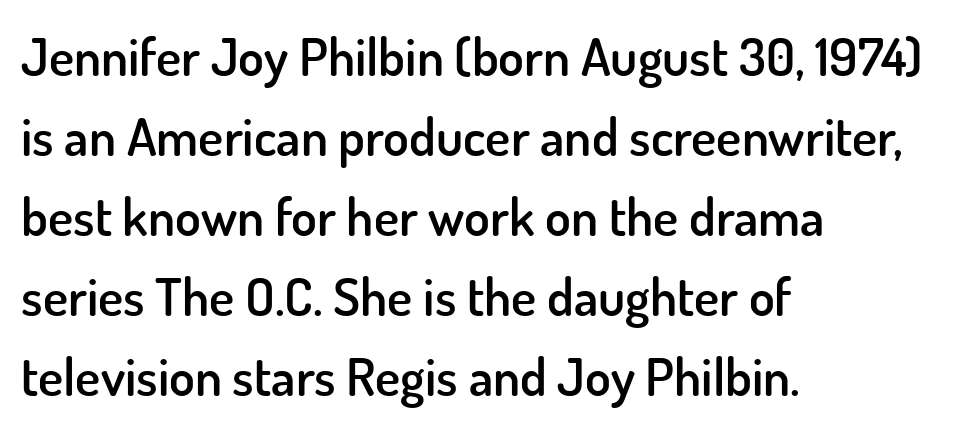
The image shows 53 px semibold sans-serif type, upright; set left-aligned, normal line spacing (1.51x), normal letter spacing, not underlined; low stroke contrast and a small x-height.
